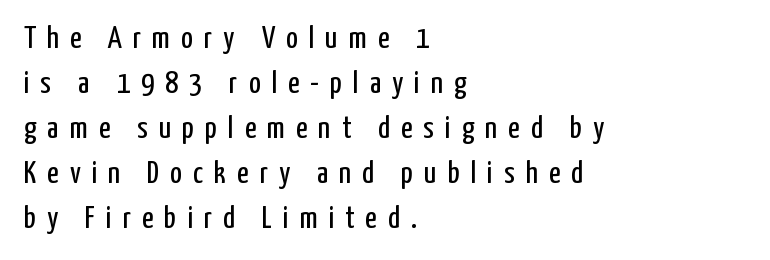
The image shows 32 px regular-weight, condensed sans-serif type, upright; set left-aligned, normal line spacing (1.41x), unusually wide letter spacing (+0.34 em), not underlined; low stroke contrast and a medium x-height.
